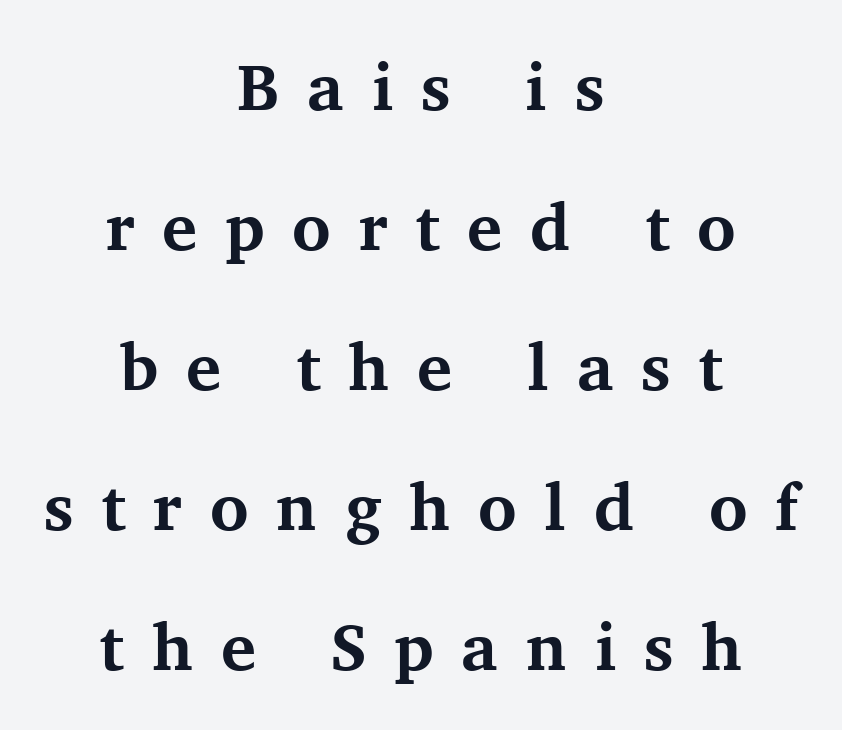
{"serif": "yes", "italic": "no", "bold": "yes", "weight": "bold", "width": "normal", "stroke_contrast": "medium", "x_height": "medium", "monospaced": "no", "underline": "no", "align": "center", "line_spacing": "loose", "line_spacing_ratio": 2.12, "letter_spacing": "wide", "letter_spacing_em": 0.42, "glyph_px": 66}
